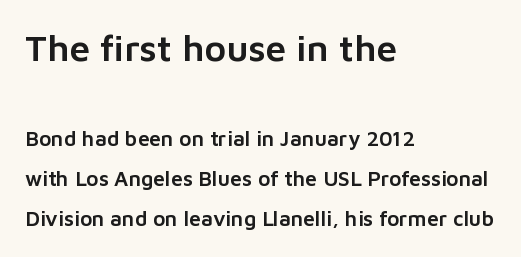
Q: Is the text italic (slanted)? A: No, it is upright.
Q: Is the typeface a serif or a sans-serif typeface? A: Sans-serif.
Q: Is the text underlined? A: No.
Q: How is the paragraph aligned? A: Left-aligned.
Q: Is the spacing between letters normal or unusually wide? A: Normal.
Q: Is the spacing between lines tight, normal or loose? A: Loose.
Q: Which block of text is set in a larger size, the first (top) or the second (bottom)? A: The first (top) one.
Q: Width (condensed, normal, or wide)? A: Normal.
Q: Stroke contrast? A: Low.
Q: x-height? A: Medium.
Q: Monospaced? A: No.
